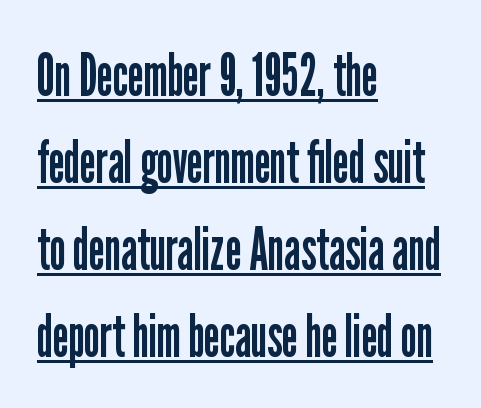
Q: Is the text bold? A: No.
Q: Is the text italic (slanted)? A: No, it is upright.
Q: Is the typeface a serif or a sans-serif typeface? A: Sans-serif.
Q: Is the text underlined? A: Yes.
Q: How is the paragraph aligned? A: Left-aligned.
Q: Is the spacing between letters normal or unusually wide? A: Normal.
Q: Is the spacing between lines tight, normal or loose? A: Normal.
Q: Width (condensed, normal, or wide)? A: Condensed.
Q: Stroke contrast? A: Low.
Q: x-height? A: Medium.
Q: Monospaced? A: No.
